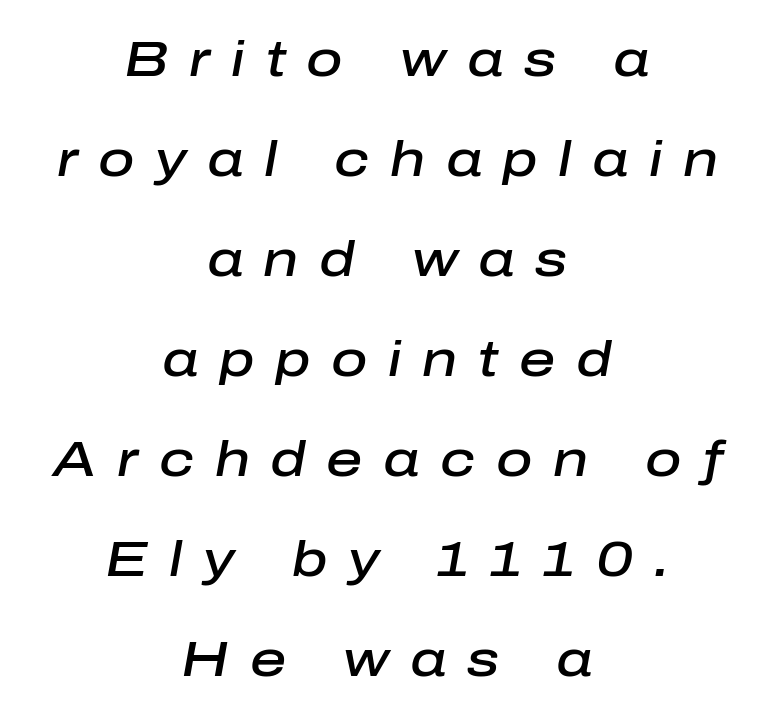
The image shows 50 px semibold type, italic (leaning right); set centered, loose line spacing (2.0x), unusually wide letter spacing (+0.41 em), not underlined; low stroke contrast and a medium x-height.
